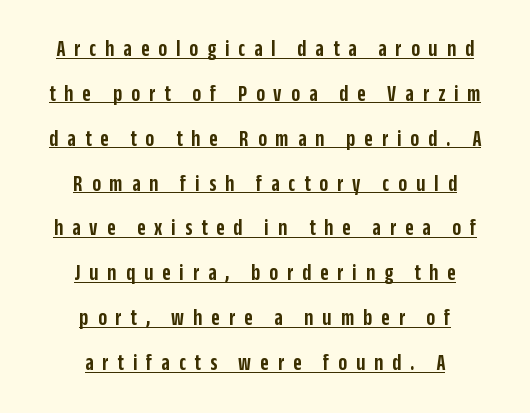
How are the letters spaced? Widely, with obvious added tracking. Summary of weight: moderately heavy, a semibold. This is roman type, the default non-slanted kind. Compared with typical paragraphs, the rows here are farther apart. Centered paragraph, ragged on both sides.
